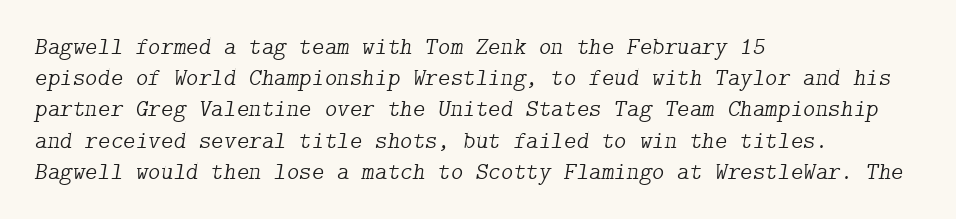
{"italic": "yes", "lean": "right", "slant_degrees": 9, "bold": "no", "underline": "no", "align": "left", "line_spacing": "normal", "line_spacing_ratio": 1.3, "letter_spacing": "normal", "letter_spacing_em": 0.0, "glyph_px": 24}
